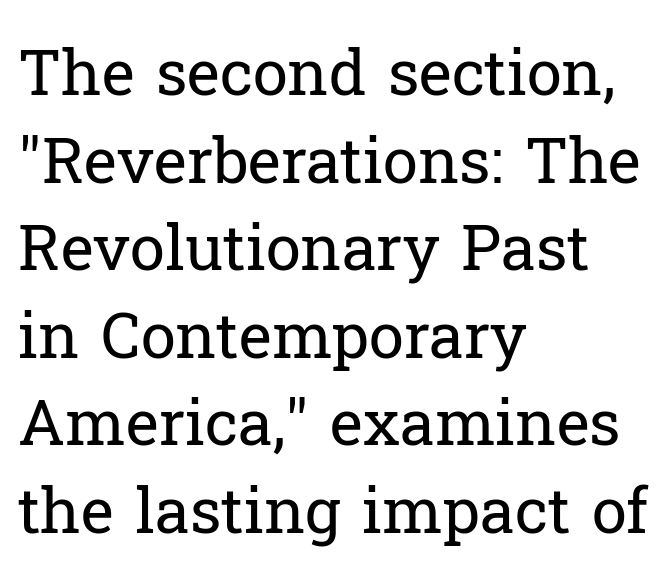
{"serif": "yes", "italic": "no", "bold": "no", "weight": "regular", "width": "normal", "stroke_contrast": "low", "x_height": "medium", "monospaced": "no", "underline": "no", "align": "left", "line_spacing": "normal", "line_spacing_ratio": 1.39, "letter_spacing": "normal", "letter_spacing_em": 0.0, "glyph_px": 63}
